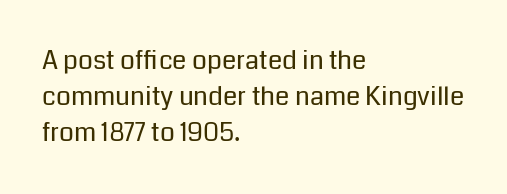
Q: Is the text bold? A: No.
Q: Is the text italic (slanted)? A: No, it is upright.
Q: Is the text underlined? A: No.
Q: How is the paragraph aligned? A: Left-aligned.
Q: Is the spacing between letters normal or unusually wide? A: Normal.
Q: Is the spacing between lines tight, normal or loose? A: Normal.
